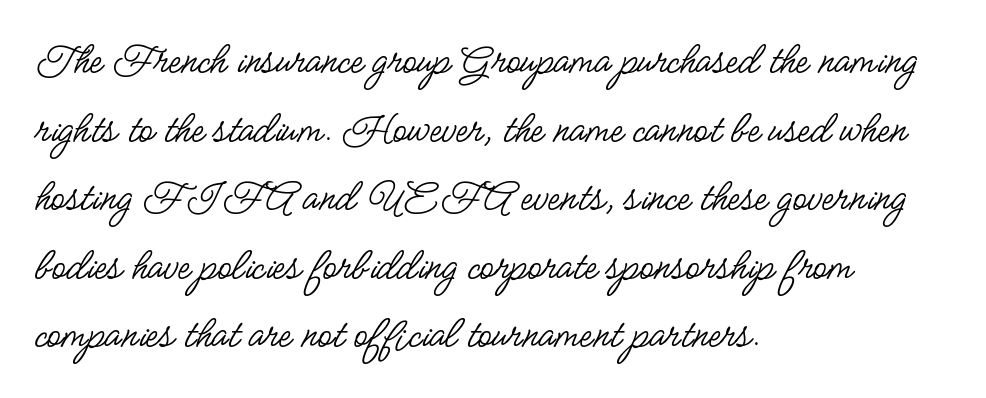
Q: Is the text bold? A: No.
Q: Is the text italic (slanted)? A: Yes.
Q: Is the typeface a serif or a sans-serif typeface? A: Sans-serif.
Q: Is the text underlined? A: No.
Q: How is the paragraph aligned? A: Left-aligned.
Q: Is the spacing between letters normal or unusually wide? A: Normal.
Q: Is the spacing between lines tight, normal or loose? A: Normal.
Q: Width (condensed, normal, or wide)? A: Condensed.
Q: Stroke contrast? A: Low.
Q: x-height? A: Small.
Q: Monospaced? A: No.
